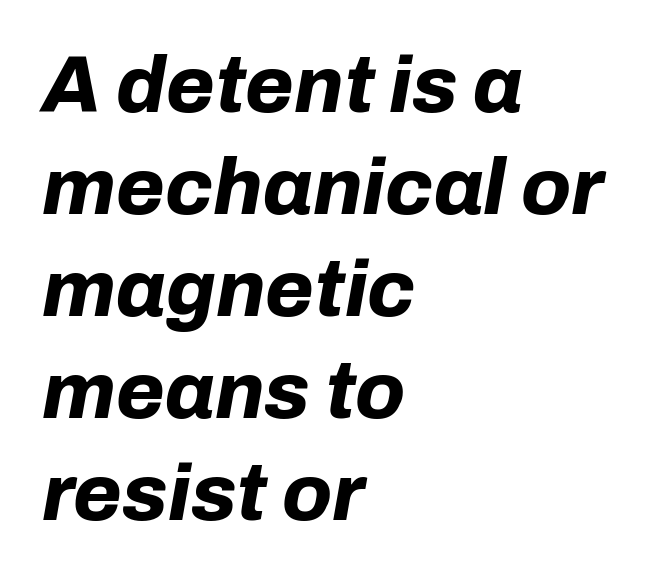
Does the weight exceed regular? Yes, all the way to bold. The paragraph has a hard left edge and a soft right edge. Glance below the letters and you will spot only blank space. A normal amount of white space separates one row of letters from the next.
